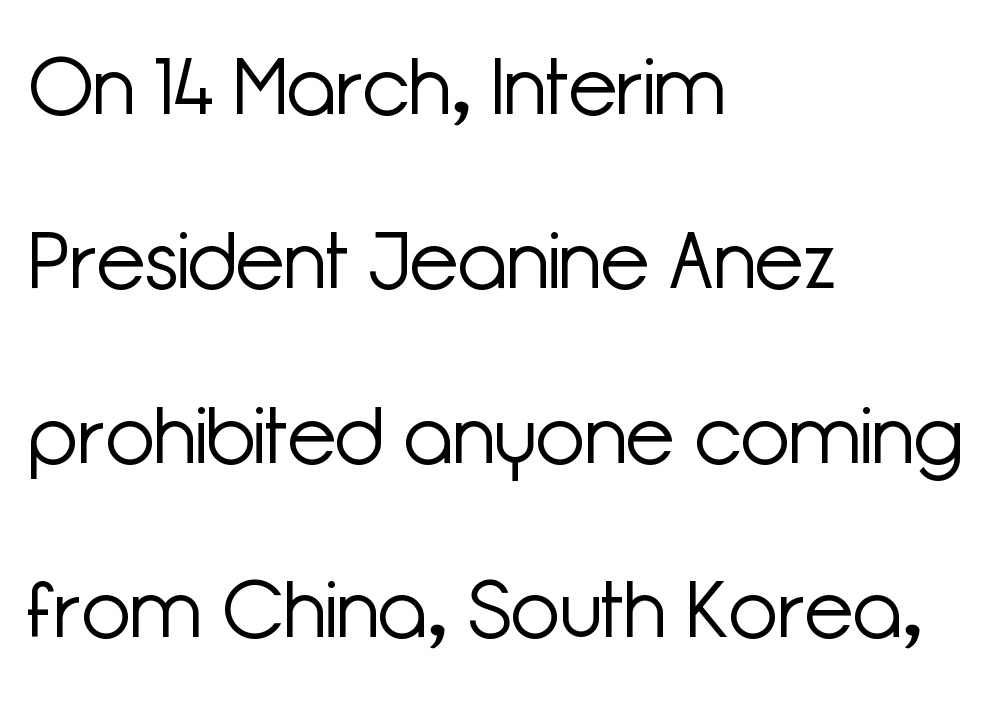
Q: Is the text bold? A: No.
Q: Is the text italic (slanted)? A: No, it is upright.
Q: Is the typeface a serif or a sans-serif typeface? A: Sans-serif.
Q: Is the text underlined? A: No.
Q: How is the paragraph aligned? A: Left-aligned.
Q: Is the spacing between letters normal or unusually wide? A: Normal.
Q: Is the spacing between lines tight, normal or loose? A: Loose.
Q: Width (condensed, normal, or wide)? A: Normal.
Q: Stroke contrast? A: Low.
Q: x-height? A: Medium.
Q: Monospaced? A: No.
